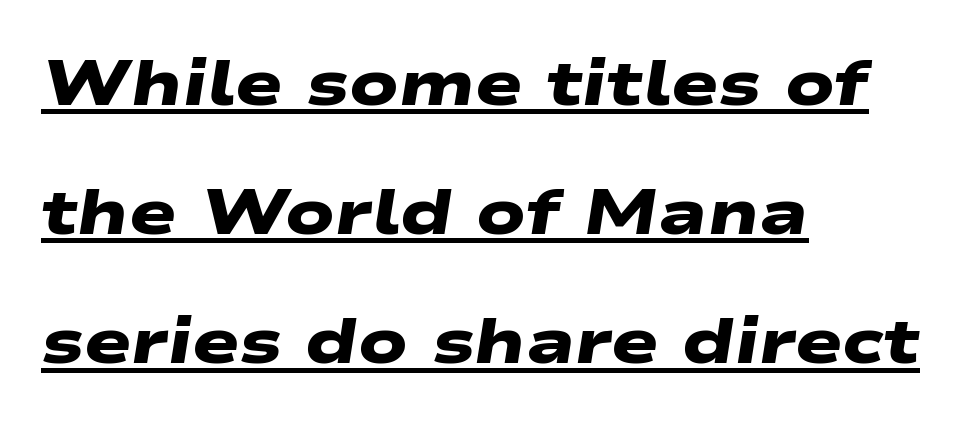
The image shows 63 px heavy, wide sans-serif type; set left-aligned, loose line spacing (2.05x), normal letter spacing, underlined; low stroke contrast and a medium x-height.
